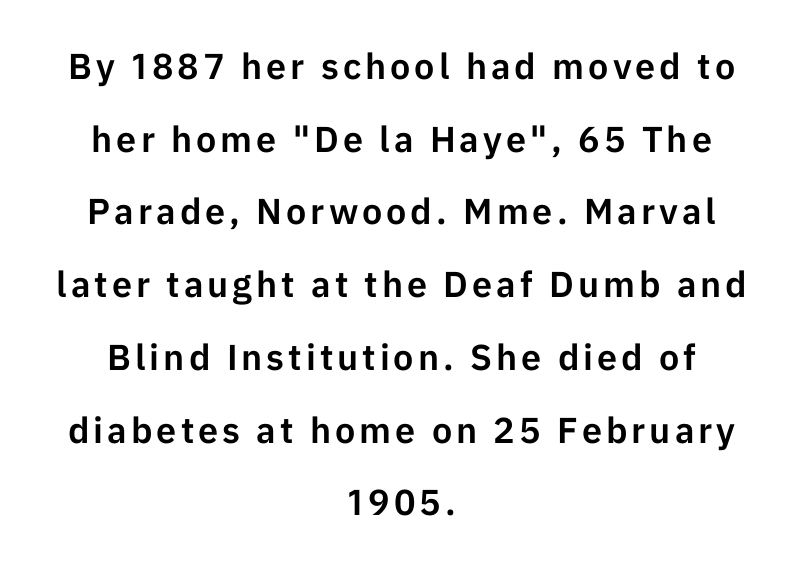
Upright lettering throughout. In CSS terms this would be text-align: center. Rule under the text: the space is simply empty. Leading is clearly above the norm, producing a sparse column.
